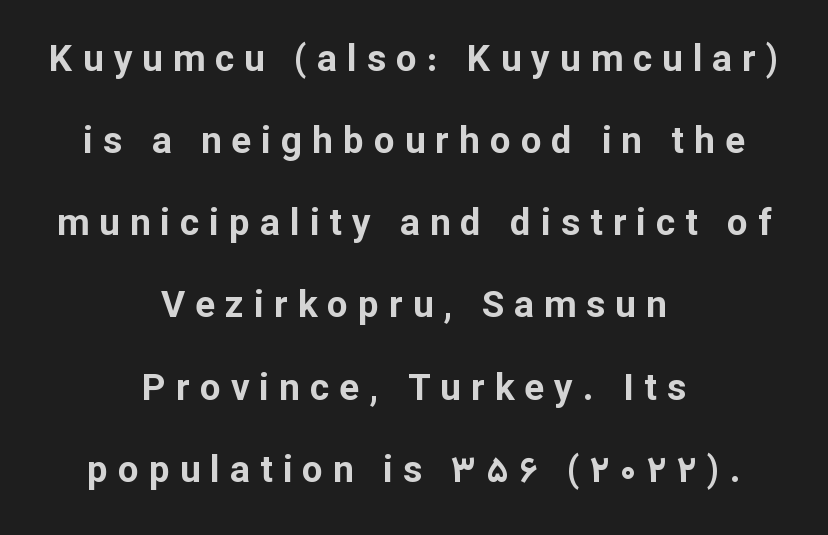
The image shows 37 px bold sans-serif type, upright; set centered, loose line spacing (2.22x), unusually wide letter spacing (+0.27 em), not underlined; low stroke contrast and a medium x-height.
